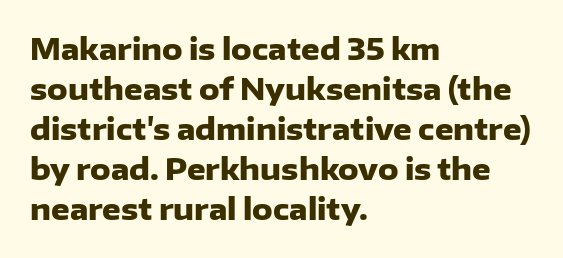
Q: Is the text bold? A: Yes.
Q: Is the text italic (slanted)? A: No, it is upright.
Q: Is the typeface a serif or a sans-serif typeface? A: Sans-serif.
Q: Is the text underlined? A: No.
Q: How is the paragraph aligned? A: Left-aligned.
Q: Is the spacing between letters normal or unusually wide? A: Normal.
Q: Is the spacing between lines tight, normal or loose? A: Normal.
Q: Width (condensed, normal, or wide)? A: Normal.
Q: Stroke contrast? A: Low.
Q: x-height? A: Medium.
Q: Monospaced? A: No.
